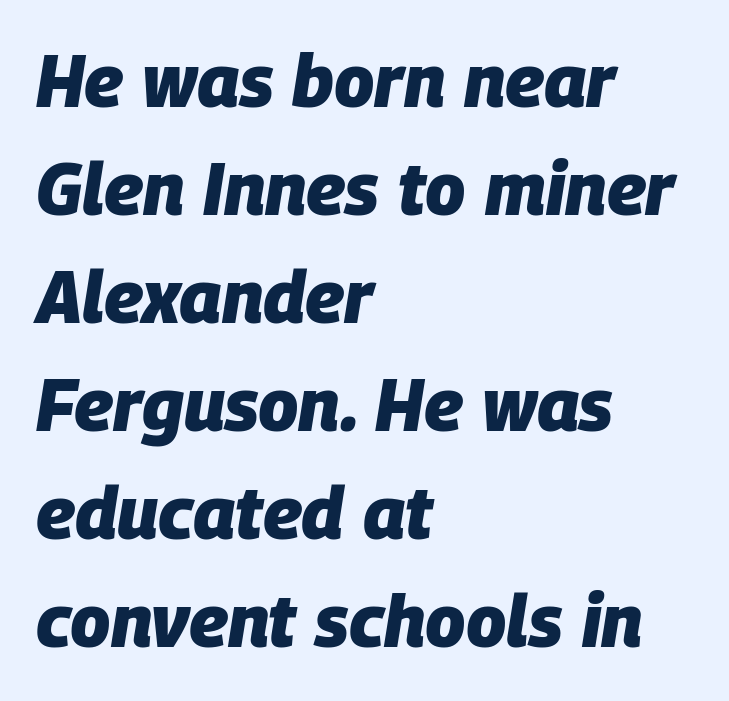
{"italic": "yes", "lean": "right", "slant_degrees": 9, "bold": "yes", "weight": "heavy", "width": "normal", "stroke_contrast": "low", "x_height": "large", "monospaced": "no", "underline": "no", "align": "left", "line_spacing": "normal", "line_spacing_ratio": 1.48, "letter_spacing": "normal", "letter_spacing_em": 0.0, "glyph_px": 73}
